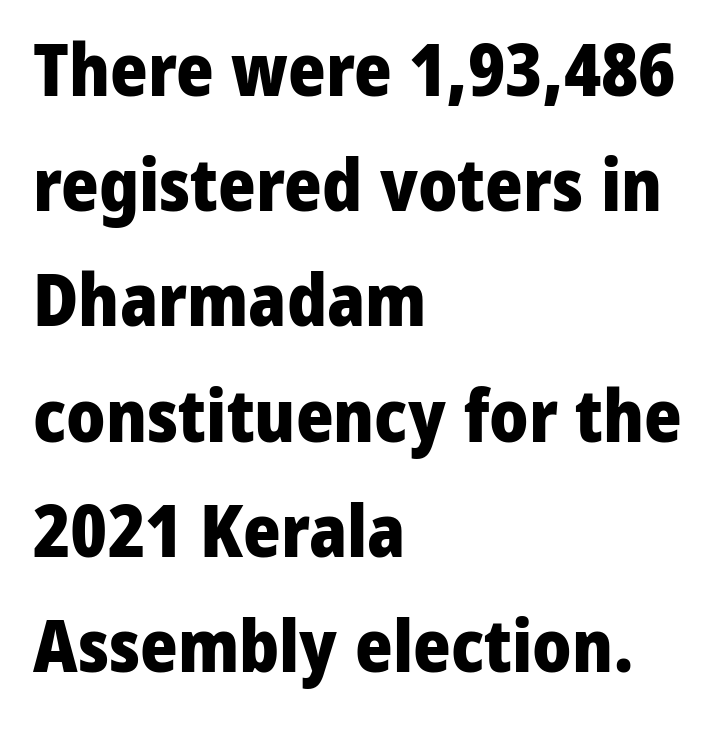
The letterforms sit shoulder to shoulder at normal distance. Posture: upright roman. The space beneath each line is pristine and unruled. Plenty of ink on the page — the face is bold. These lines are rendered in a variable-pitch font.
